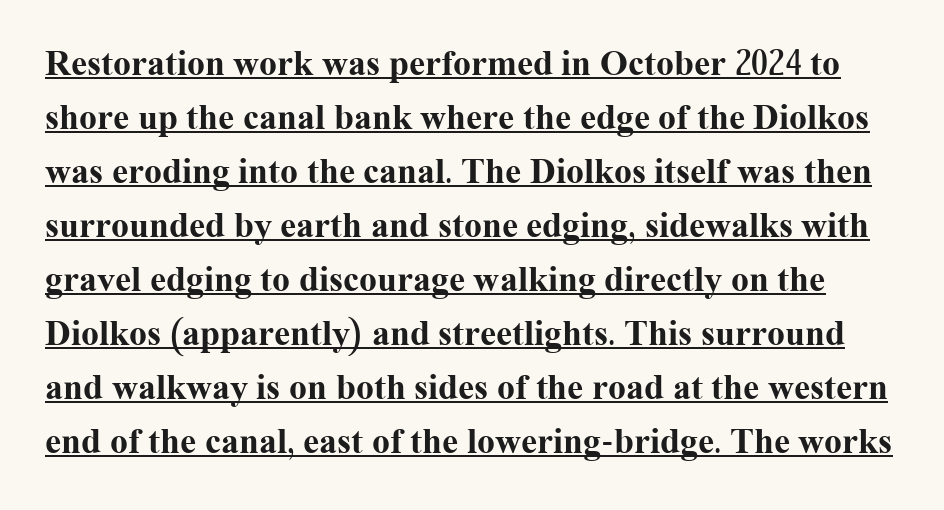
This is heavy type, rendered in bold. The lettering holds an erect, upright posture throughout. This is underlined copy, the kind a proofreader might mark for attention. Varying glyph widths throughout — classic text-font behaviour. In terms of letterform style, serifs are clearly present.
